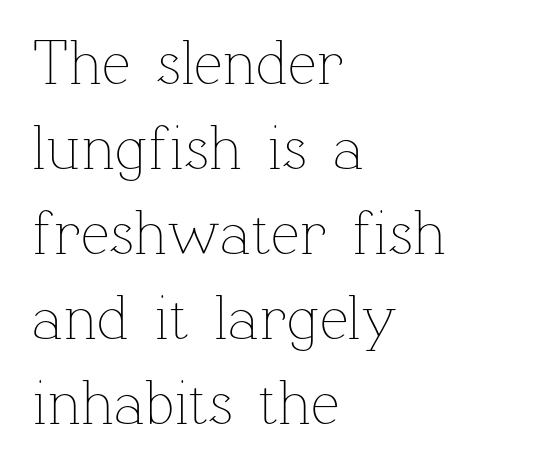
Q: Is the text bold? A: No.
Q: Is the text italic (slanted)? A: No, it is upright.
Q: Is the text underlined? A: No.
Q: How is the paragraph aligned? A: Left-aligned.
Q: Is the spacing between letters normal or unusually wide? A: Normal.
Q: Is the spacing between lines tight, normal or loose? A: Normal.
Q: Width (condensed, normal, or wide)? A: Normal.
Q: Stroke contrast? A: Low.
Q: x-height? A: Medium.
Q: Monospaced? A: No.
